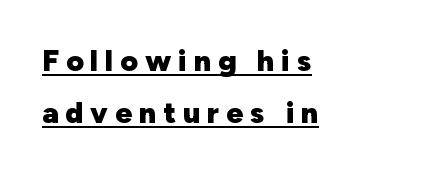
{"serif": "no", "italic": "no", "bold": "yes", "weight": "heavy", "width": "normal", "stroke_contrast": "low", "x_height": "medium", "monospaced": "no", "underline": "yes", "align": "left", "line_spacing_ratio": 1.74, "letter_spacing": "wide", "letter_spacing_em": 0.23, "glyph_px": 30}
